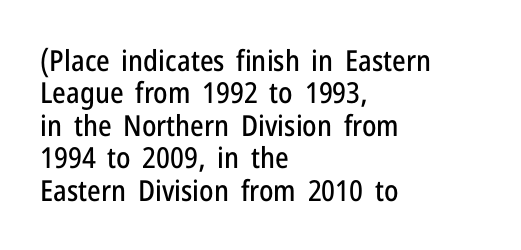
{"serif": "no", "italic": "no", "width": "condensed", "stroke_contrast": "low", "x_height": "medium", "monospaced": "no", "underline": "no", "align": "left", "line_spacing": "tight", "line_spacing_ratio": 1.12, "letter_spacing": "normal", "letter_spacing_em": 0.0, "glyph_px": 29}
